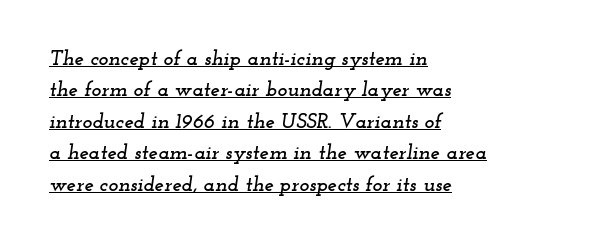
The image shows 21 px text type, italic (leaning right); set left-aligned, normal line spacing (1.5x), normal letter spacing, underlined.
